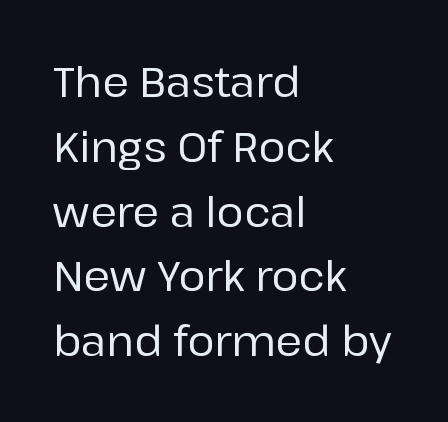
{"serif": "no", "italic": "no", "width": "normal", "stroke_contrast": "low", "x_height": "medium", "monospaced": "no", "underline": "no", "align": "left", "line_spacing": "normal", "line_spacing_ratio": 1.58, "letter_spacing": "normal", "letter_spacing_em": 0.0, "glyph_px": 41}
